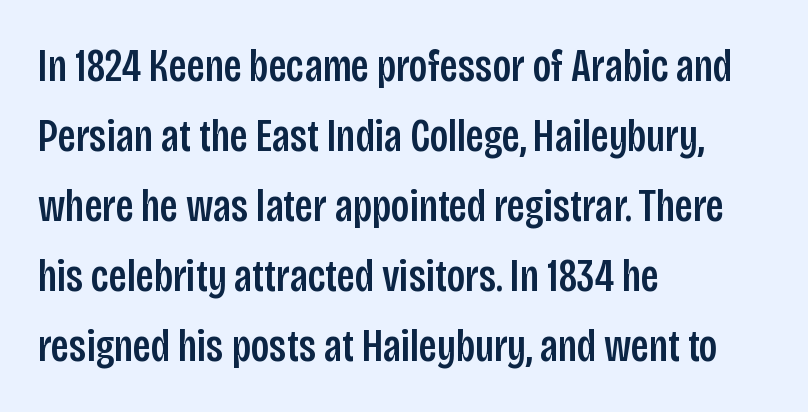
{"serif": "no", "italic": "no", "width": "condensed", "stroke_contrast": "low", "x_height": "large", "monospaced": "no", "underline": "no", "align": "left", "line_spacing": "normal", "line_spacing_ratio": 1.52, "letter_spacing": "normal", "letter_spacing_em": 0.0, "glyph_px": 46}
